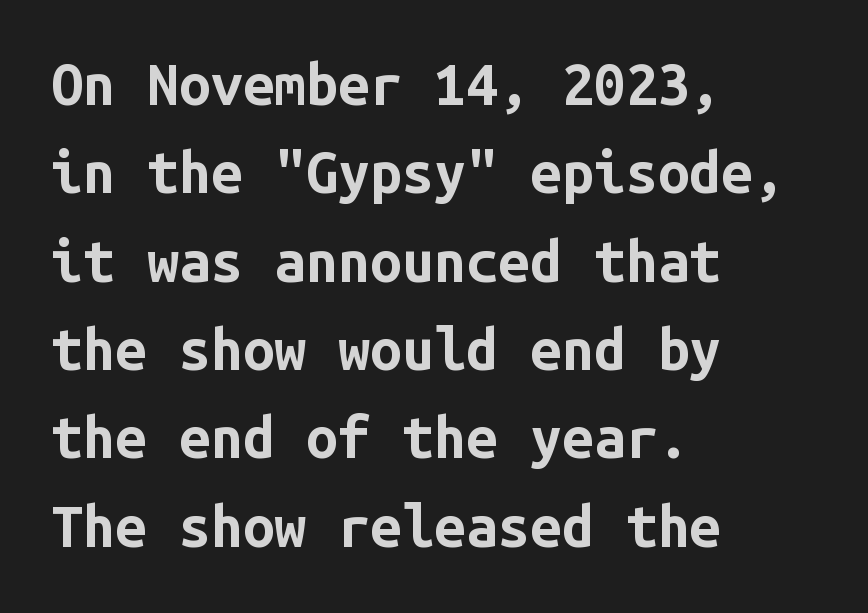
Q: Is the text bold? A: Yes.
Q: Is the text italic (slanted)? A: No, it is upright.
Q: Is the typeface a serif or a sans-serif typeface? A: Sans-serif.
Q: Is the text underlined? A: No.
Q: How is the paragraph aligned? A: Left-aligned.
Q: Is the spacing between letters normal or unusually wide? A: Normal.
Q: Is the spacing between lines tight, normal or loose? A: Normal.
Q: Width (condensed, normal, or wide)? A: Normal.
Q: Stroke contrast? A: Low.
Q: x-height? A: Medium.
Q: Monospaced? A: Yes.
